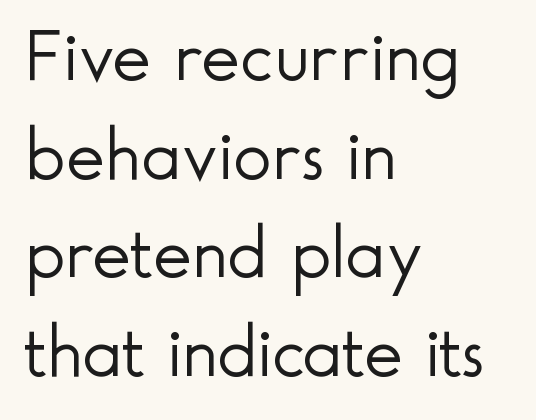
Is this a heavy cut? Hardly; it is regular or lighter. These lines sit exactly where default settings would place them. Nothing sits at the stroke ends, so this counts as sans-serif. Nobody drew a line under any word here. How are the letters spaced? Ordinarily, with no added tracking.
